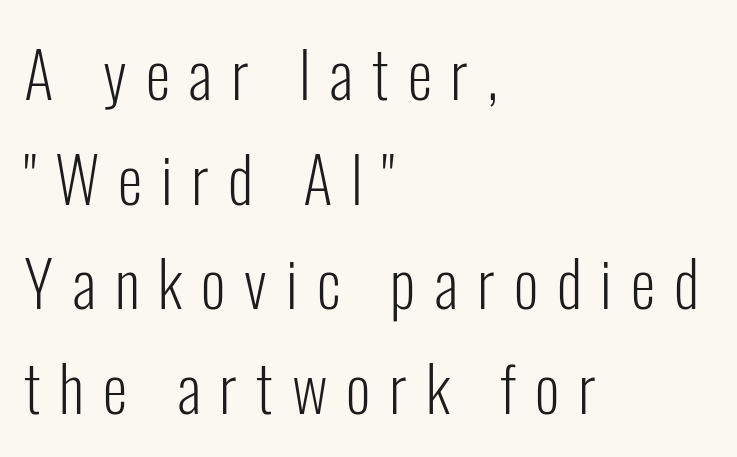
Q: Is the text bold? A: No.
Q: Is the text italic (slanted)? A: No, it is upright.
Q: Is the typeface a serif or a sans-serif typeface? A: Sans-serif.
Q: Is the text underlined? A: No.
Q: How is the paragraph aligned? A: Left-aligned.
Q: Is the spacing between letters normal or unusually wide? A: Unusually wide.
Q: Is the spacing between lines tight, normal or loose? A: Normal.
Q: Width (condensed, normal, or wide)? A: Condensed.
Q: Stroke contrast? A: Low.
Q: x-height? A: Medium.
Q: Monospaced? A: No.
